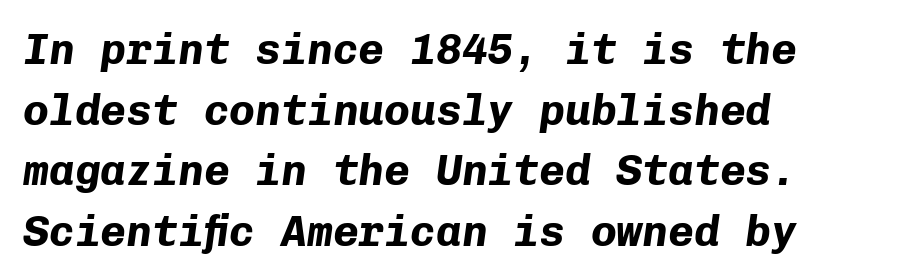
{"italic": "yes", "lean": "right", "slant_degrees": 8, "bold": "yes", "weight": "bold", "width": "normal", "stroke_contrast": "low", "x_height": "medium", "monospaced": "yes", "underline": "no", "align": "left", "line_spacing": "normal", "line_spacing_ratio": 1.41, "letter_spacing": "normal", "letter_spacing_em": 0.0, "glyph_px": 43}
